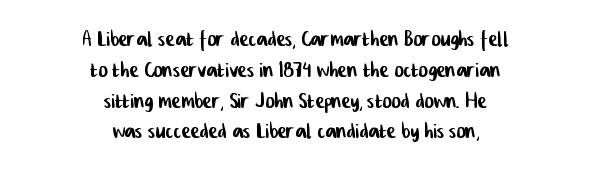
The image shows 28 px condensed sans-serif type; set centered, tight line spacing (1.1x), normal letter spacing, not underlined; low stroke contrast and a medium x-height.
